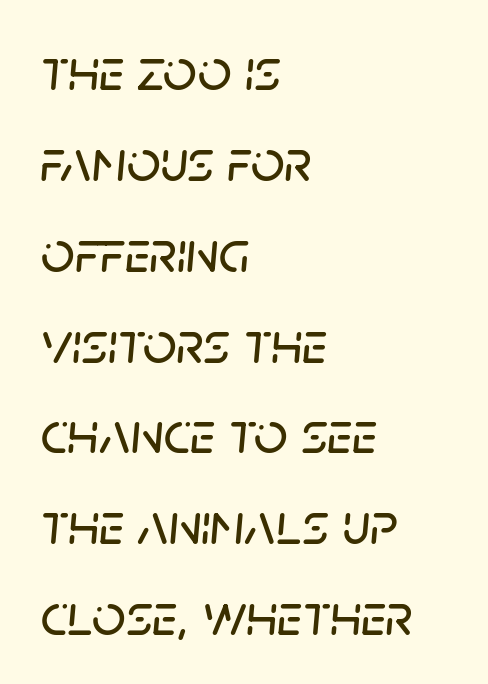
The words here are not underlined. Looks like regular typesetting: each glyph gets only the width it needs. The letters are slanted; this is an italic face. Quick note: interline space is typical.
